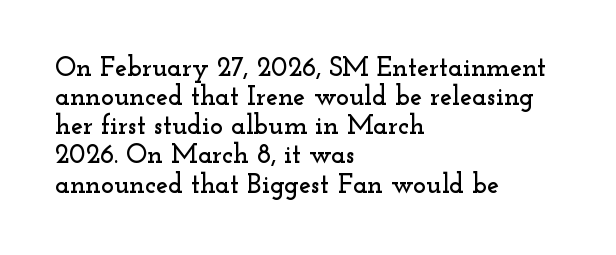
Caption: multi-line text, flush left, ragged right. The area under the type is left untouched. Regarding leading, the lines here are crowded together. Do the letters lean? They stand straight. Letter spacing: default.
